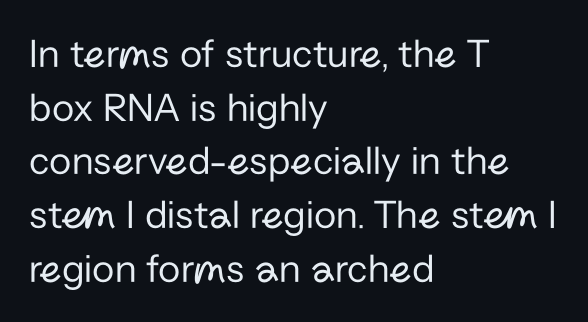
{"serif": "no", "italic": "no", "bold": "no", "weight": "regular", "width": "normal", "stroke_contrast": "low", "x_height": "medium", "monospaced": "no", "underline": "no", "align": "left", "line_spacing": "normal", "line_spacing_ratio": 1.31, "letter_spacing": "normal", "letter_spacing_em": 0.0, "glyph_px": 41}
